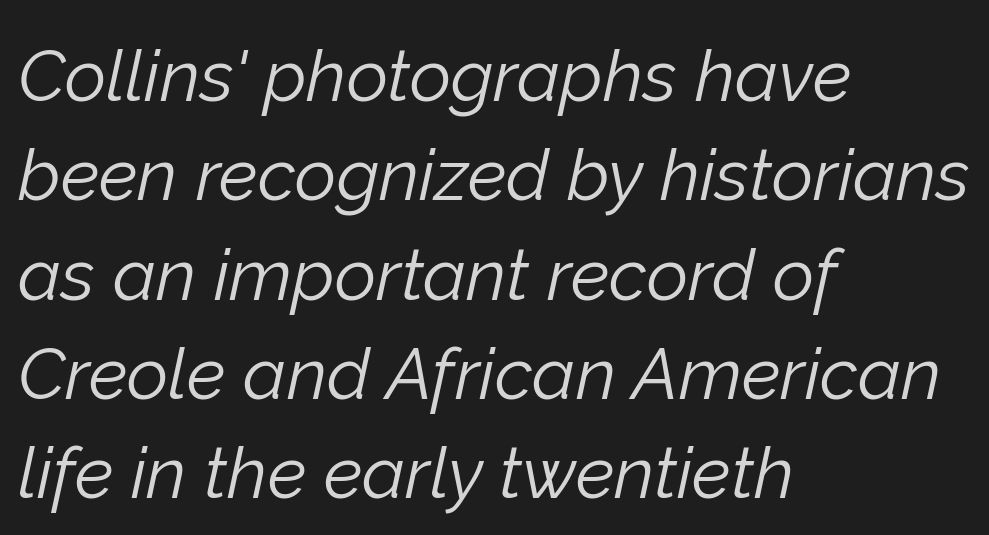
Counters stay open thanks to moderate or lighter strokes. The lines sit at an ordinary, default distance from one another. These lines are rendered in a variable-pitch font. Is the letter spacing exaggerated? No — it looks like the ordinary default. Slanted lettering throughout.
